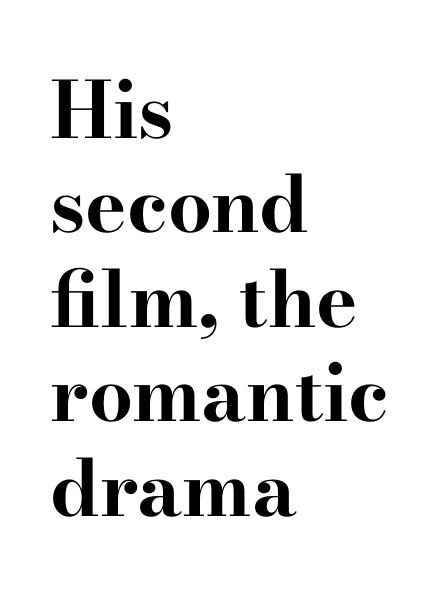
Q: Is the text bold? A: Yes.
Q: Is the text italic (slanted)? A: No, it is upright.
Q: Is the typeface a serif or a sans-serif typeface? A: Serif.
Q: Is the text underlined? A: No.
Q: How is the paragraph aligned? A: Left-aligned.
Q: Is the spacing between letters normal or unusually wide? A: Normal.
Q: Width (condensed, normal, or wide)? A: Wide.
Q: Stroke contrast? A: High.
Q: x-height? A: Small.
Q: Monospaced? A: No.
